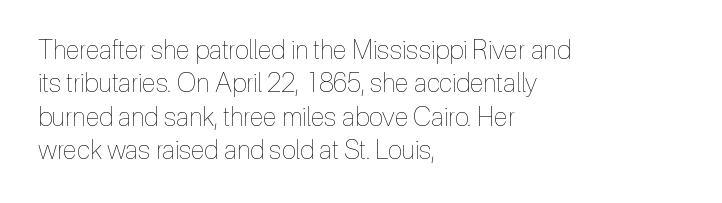
Q: Is the text bold? A: No.
Q: Is the text italic (slanted)? A: No, it is upright.
Q: Is the text underlined? A: No.
Q: How is the paragraph aligned? A: Left-aligned.
Q: Is the spacing between letters normal or unusually wide? A: Normal.
Q: Is the spacing between lines tight, normal or loose? A: Normal.
